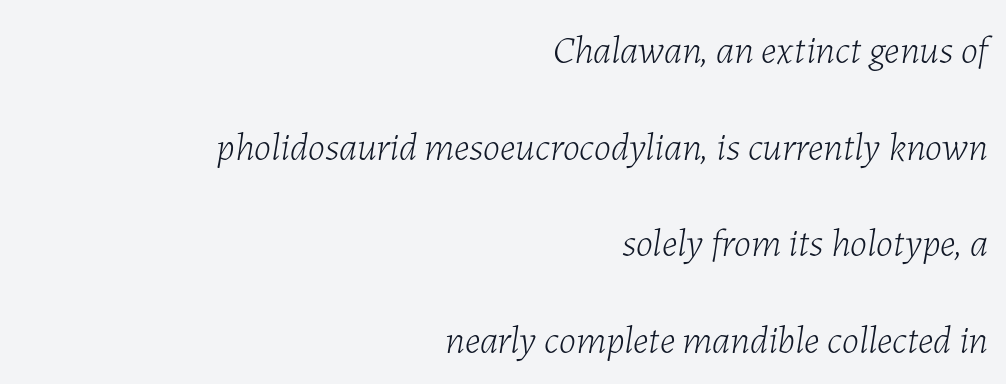
Here the designer chose a conventional face with non-uniform glyph widths. If you measured baseline to baseline, you'd find a long distance. Caption: multi-line text, flush right, ragged left. Rule under the text: the space is simply empty. Is this a heavy cut? Hardly; it is regular or lighter. The rendering applies a slant to the glyphs.
